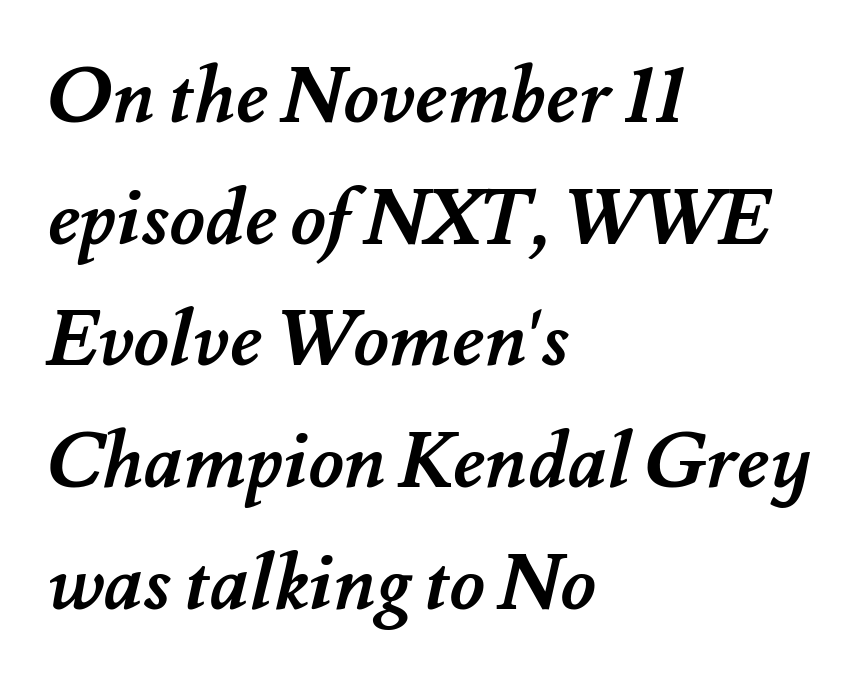
{"bold": "yes", "weight": "semibold", "width": "normal", "stroke_contrast": "medium", "x_height": "small", "monospaced": "no", "underline": "no", "align": "left", "line_spacing": "normal", "line_spacing_ratio": 1.58, "letter_spacing": "normal", "letter_spacing_em": 0.0, "glyph_px": 77}
